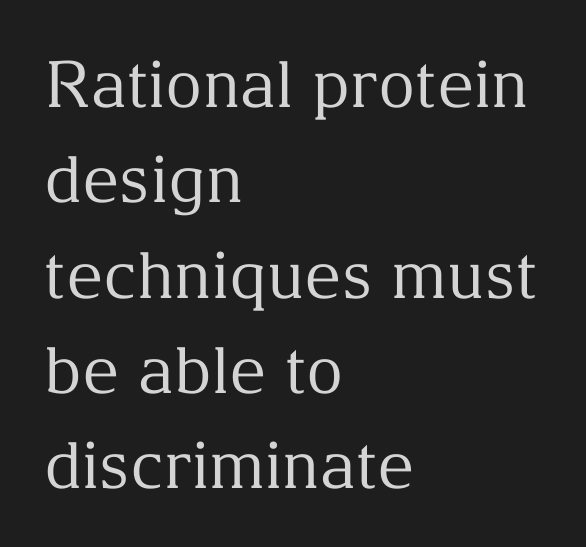
Q: Is the text bold? A: No.
Q: Is the text italic (slanted)? A: No, it is upright.
Q: Is the typeface a serif or a sans-serif typeface? A: Serif.
Q: Is the text underlined? A: No.
Q: How is the paragraph aligned? A: Left-aligned.
Q: Is the spacing between letters normal or unusually wide? A: Normal.
Q: Is the spacing between lines tight, normal or loose? A: Normal.
Q: Width (condensed, normal, or wide)? A: Normal.
Q: Stroke contrast? A: Medium.
Q: x-height? A: Medium.
Q: Monospaced? A: No.
